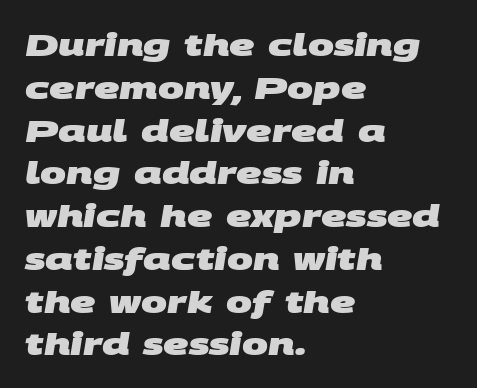
The image shows 31 px heavy, wide sans-serif type; set left-aligned, normal line spacing (1.38x), normal letter spacing, not underlined; medium stroke contrast and a large x-height.
